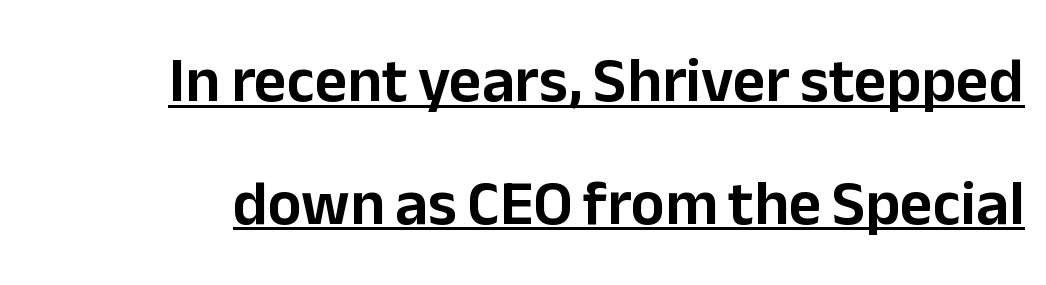
The image shows 63 px sans-serif type, upright; set loose line spacing (1.95x), normal letter spacing, underlined; low stroke contrast and a medium x-height.
